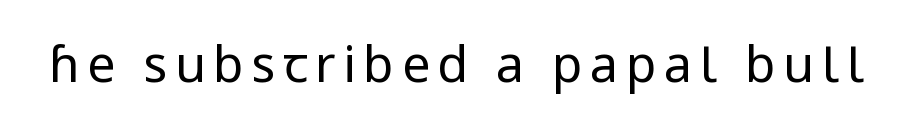
{"serif": "no", "italic": "no", "bold": "no", "weight": "regular", "width": "normal", "stroke_contrast": "low", "x_height": "medium", "monospaced": "no", "underline": "no", "glyph_px": 50}
